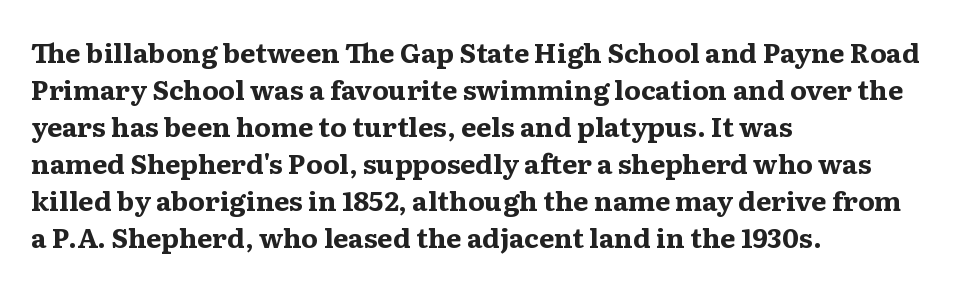
{"italic": "no", "bold": "yes", "underline": "no", "align": "left", "line_spacing": "normal", "line_spacing_ratio": 1.37, "letter_spacing": "normal", "letter_spacing_em": 0.0, "glyph_px": 27}
